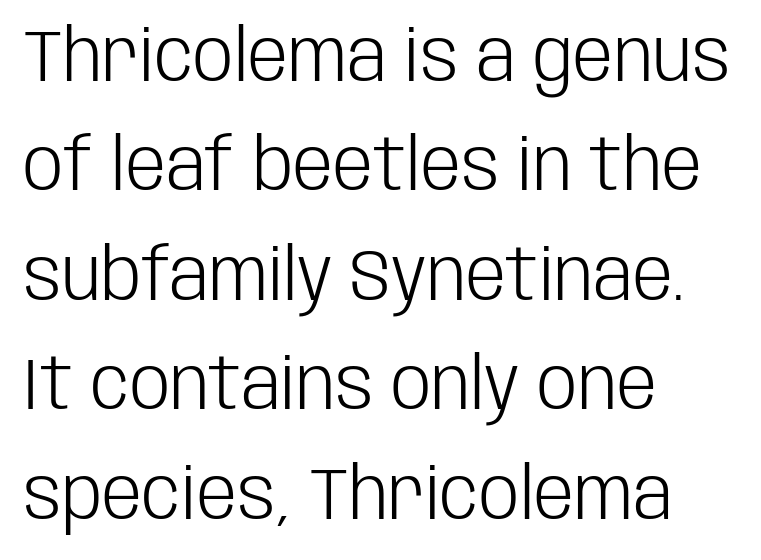
Q: Is the text bold? A: No.
Q: Is the text italic (slanted)? A: No, it is upright.
Q: Is the typeface a serif or a sans-serif typeface? A: Sans-serif.
Q: Is the text underlined? A: No.
Q: How is the paragraph aligned? A: Left-aligned.
Q: Is the spacing between letters normal or unusually wide? A: Normal.
Q: Is the spacing between lines tight, normal or loose? A: Normal.
Q: Width (condensed, normal, or wide)? A: Condensed.
Q: Stroke contrast? A: Low.
Q: x-height? A: Large.
Q: Monospaced? A: No.
